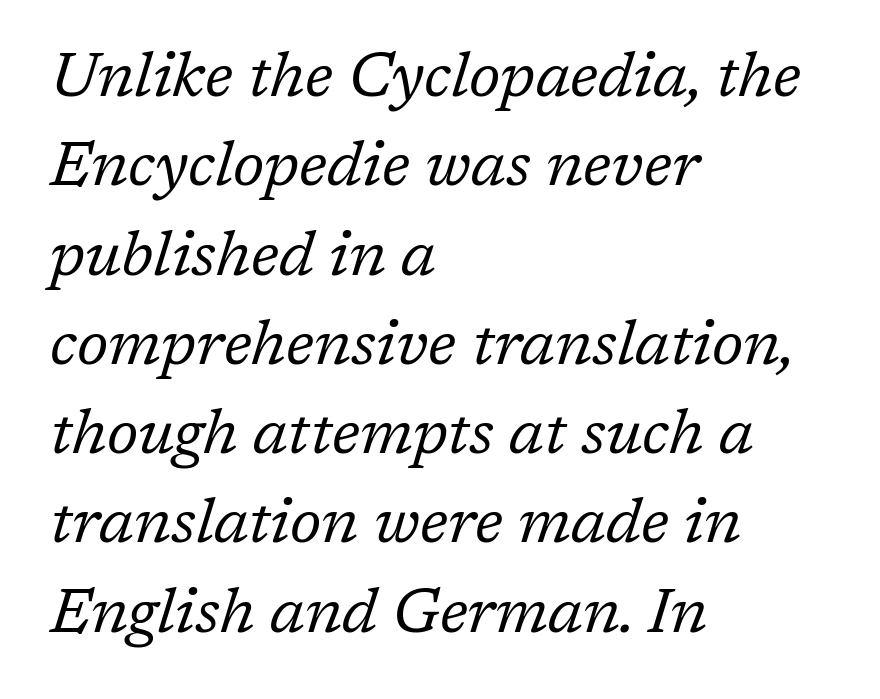
{"serif": "yes", "italic": "yes", "lean": "right", "slant_degrees": 17, "bold": "no", "weight": "regular", "width": "normal", "stroke_contrast": "low", "x_height": "medium", "monospaced": "no", "underline": "no", "align": "left", "line_spacing": "normal", "line_spacing_ratio": 1.44, "letter_spacing": "normal", "letter_spacing_em": 0.0, "glyph_px": 62}
